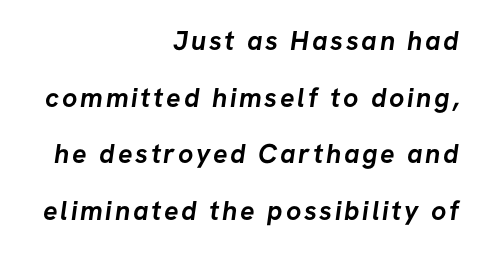
The image shows 27 px bold type; set right-aligned, loose line spacing (2.1x), not underlined.
